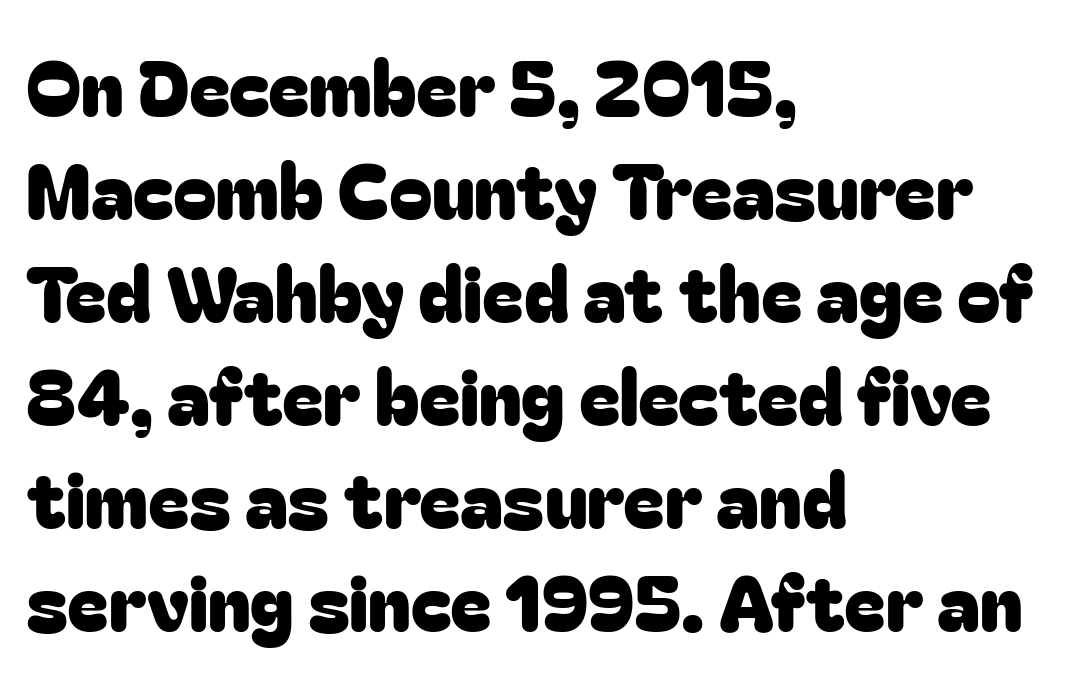
{"serif": "no", "italic": "no", "width": "normal", "stroke_contrast": "low", "x_height": "medium", "monospaced": "no", "underline": "no", "align": "left", "line_spacing": "normal", "line_spacing_ratio": 1.32, "letter_spacing": "normal", "letter_spacing_em": 0.0, "glyph_px": 78}
